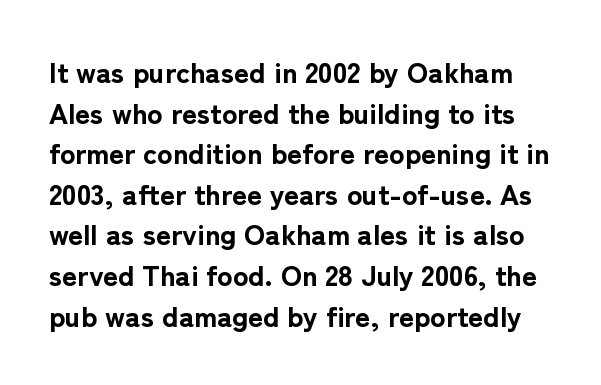
Q: Is the text bold? A: Yes.
Q: Is the text italic (slanted)? A: No, it is upright.
Q: Is the typeface a serif or a sans-serif typeface? A: Sans-serif.
Q: Is the text underlined? A: No.
Q: Is the spacing between letters normal or unusually wide? A: Normal.
Q: Is the spacing between lines tight, normal or loose? A: Normal.
Q: Width (condensed, normal, or wide)? A: Normal.
Q: Stroke contrast? A: Low.
Q: x-height? A: Medium.
Q: Monospaced? A: No.
